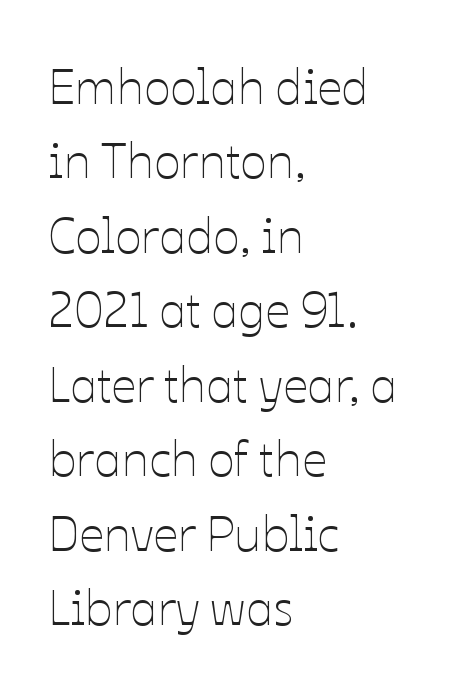
The image shows 49 px thin type, upright; set left-aligned, normal line spacing (1.52x), normal letter spacing, not underlined; low stroke contrast and a medium x-height.
